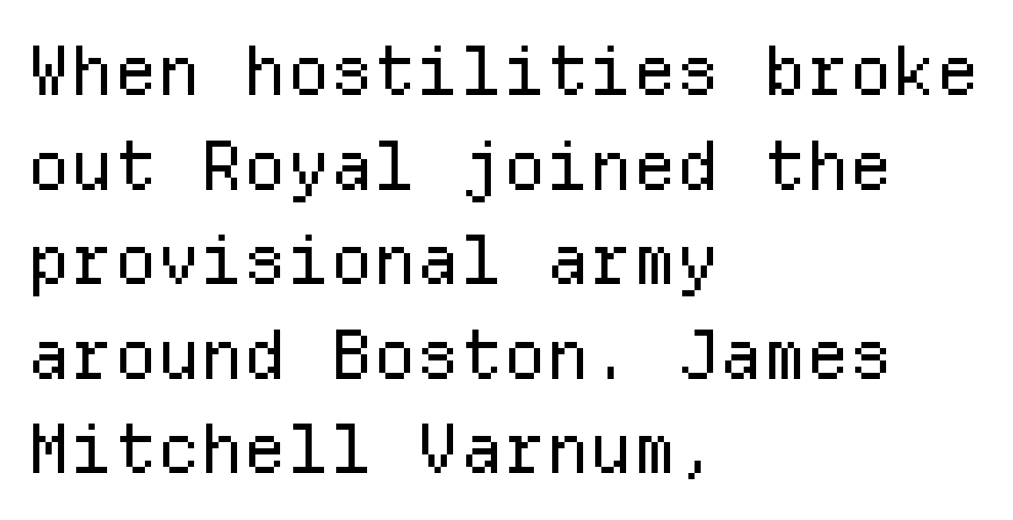
{"serif": "no", "italic": "no", "bold": "no", "weight": "regular", "width": "normal", "stroke_contrast": "low", "x_height": "medium", "monospaced": "yes", "underline": "no", "align": "left", "line_spacing": "normal", "line_spacing_ratio": 1.39, "letter_spacing": "normal", "letter_spacing_em": 0.0, "glyph_px": 68}
